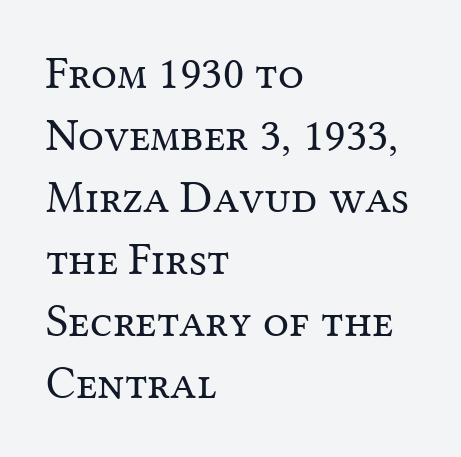
{"serif": "yes", "italic": "no", "bold": "no", "weight": "regular", "width": "normal", "stroke_contrast": "medium", "x_height": "medium", "monospaced": "no", "underline": "no", "align": "left", "line_spacing": "normal", "line_spacing_ratio": 1.35, "letter_spacing": "normal", "letter_spacing_em": 0.0, "glyph_px": 46}
